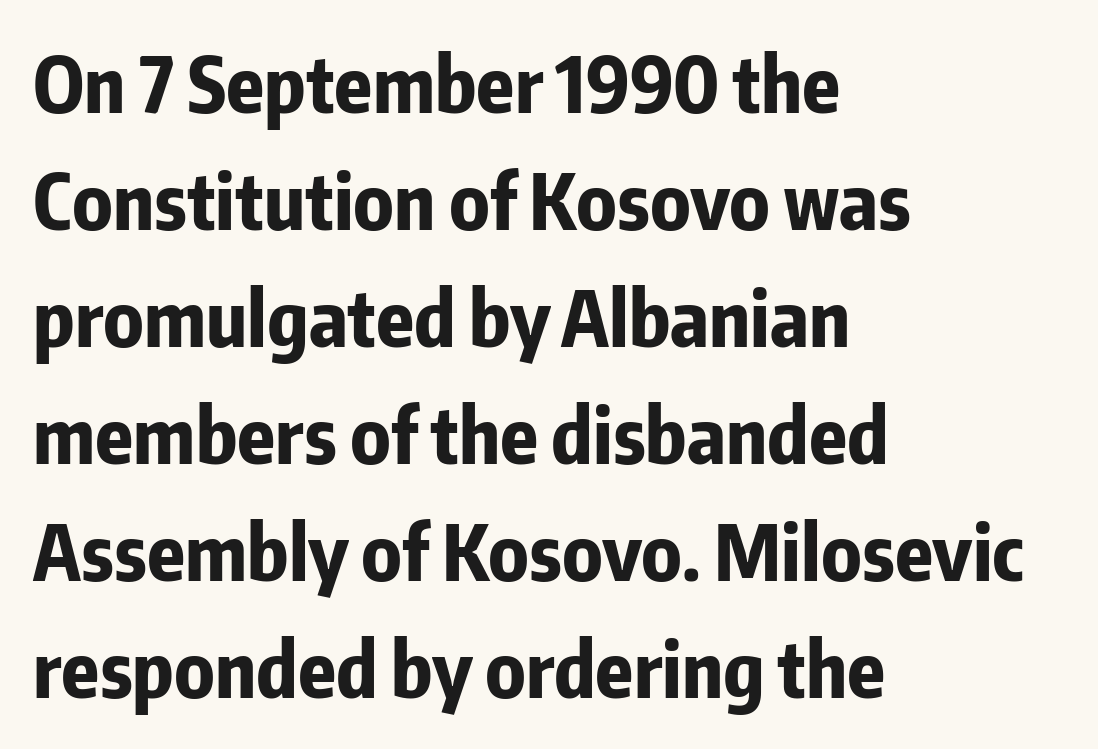
The image shows 77 px bold, condensed sans-serif type, upright; set left-aligned, normal line spacing (1.52x), normal letter spacing, not underlined; low stroke contrast and a medium x-height.
